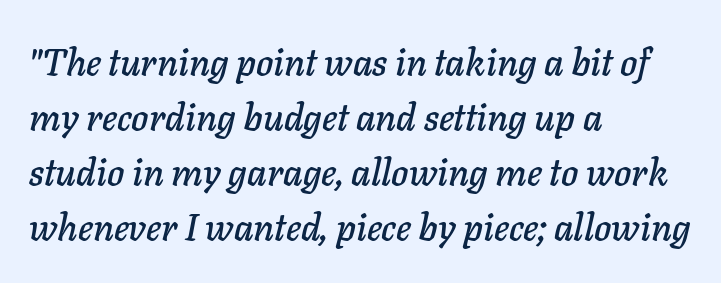
The image shows 37 px text type, italic (leaning right); set left-aligned, normal line spacing (1.49x), normal letter spacing, not underlined; low stroke contrast and a medium x-height.
